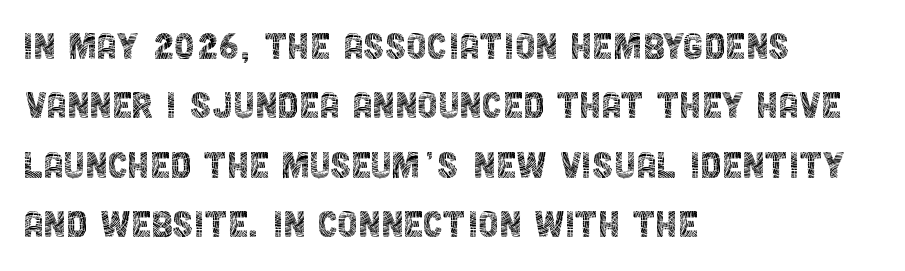
Q: Is the text bold? A: No.
Q: Is the text italic (slanted)? A: No, it is upright.
Q: Is the typeface a serif or a sans-serif typeface? A: Sans-serif.
Q: Is the text underlined? A: No.
Q: How is the paragraph aligned? A: Left-aligned.
Q: Is the spacing between letters normal or unusually wide? A: Normal.
Q: Is the spacing between lines tight, normal or loose? A: Normal.
Q: Width (condensed, normal, or wide)? A: Condensed.
Q: x-height? A: Large.
Q: Monospaced? A: No.
